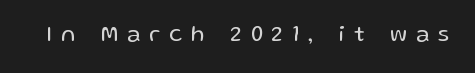
The image shows 23 px text type, upright; set unusually wide letter spacing (+0.4 em), not underlined.
